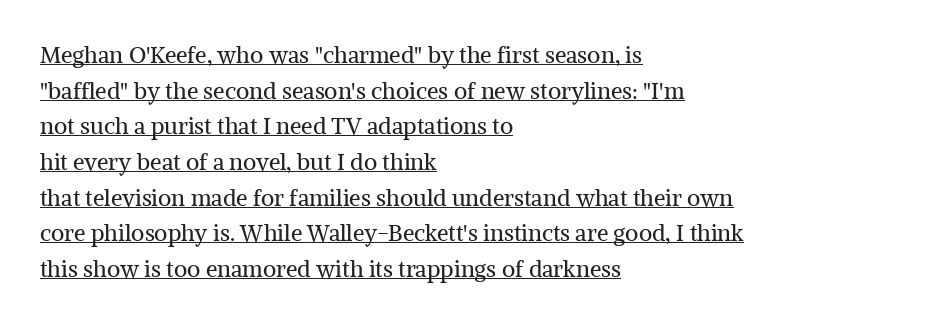
{"italic": "no", "bold": "no", "underline": "yes", "align": "left", "line_spacing": "normal", "line_spacing_ratio": 1.55, "letter_spacing": "normal", "letter_spacing_em": 0.0, "glyph_px": 23}
